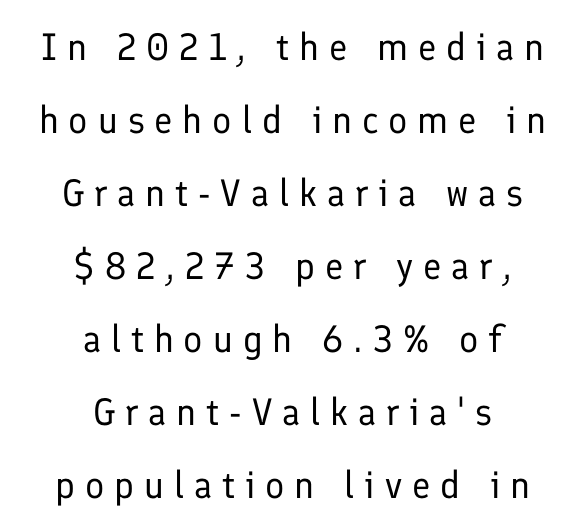
Compared with typical body copy, the letter spacing here is much looser. The lines in this sample share a center point and differ in where they start and stop. Descenders are the only things crossing below the line. The passage shown is typed in a proportional face where columns would drift. The lines are spread far apart with generous leading. Nothing heavy about these letters — not bold at all.
